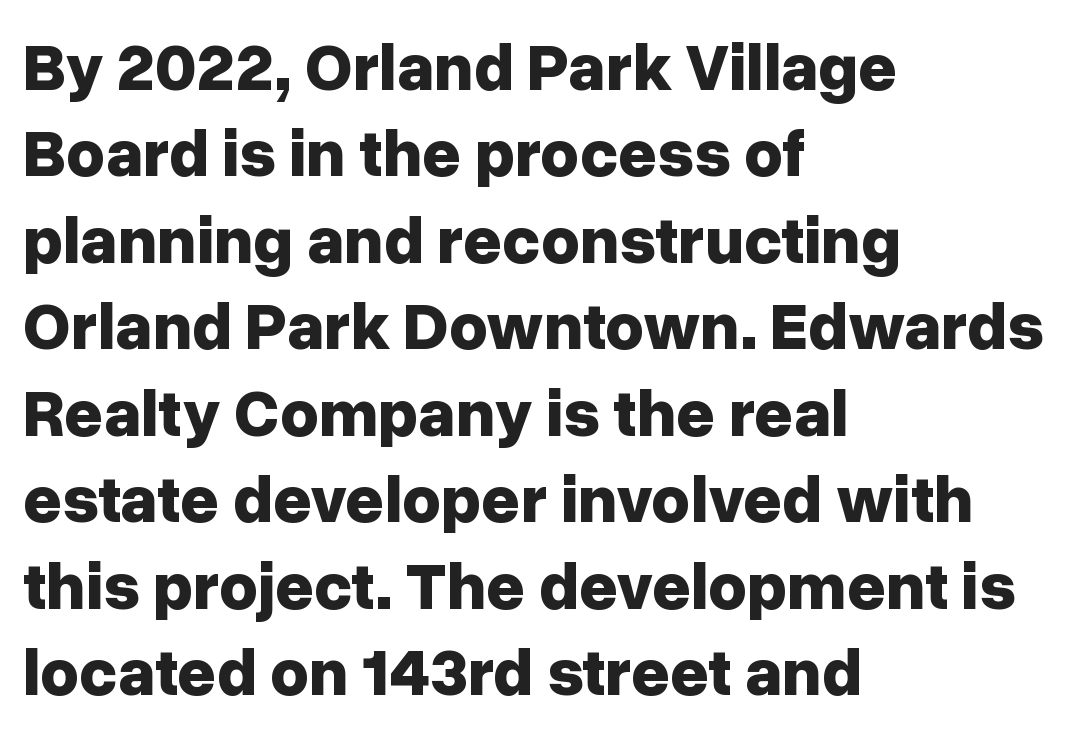
Q: Is the text bold? A: Yes.
Q: Is the text italic (slanted)? A: No, it is upright.
Q: Is the typeface a serif or a sans-serif typeface? A: Sans-serif.
Q: Is the text underlined? A: No.
Q: How is the paragraph aligned? A: Left-aligned.
Q: Is the spacing between letters normal or unusually wide? A: Normal.
Q: Is the spacing between lines tight, normal or loose? A: Normal.
Q: Width (condensed, normal, or wide)? A: Normal.
Q: Stroke contrast? A: Low.
Q: x-height? A: Medium.
Q: Monospaced? A: No.
